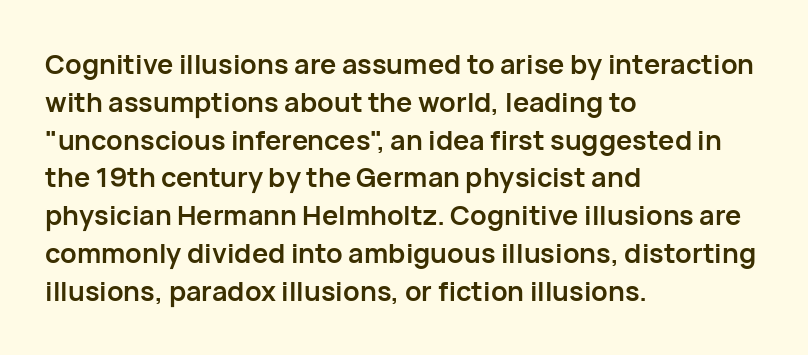
Q: Is the text bold? A: Yes.
Q: Is the text italic (slanted)? A: No, it is upright.
Q: Is the text underlined? A: No.
Q: How is the paragraph aligned? A: Left-aligned.
Q: Is the spacing between letters normal or unusually wide? A: Normal.
Q: Is the spacing between lines tight, normal or loose? A: Normal.
